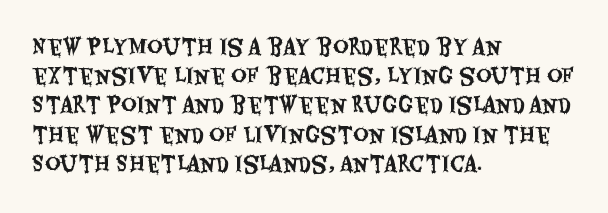
Each word holds together tightly as a unit, with standard inter-letter gaps. Left-aligned paragraph, ragged on the right. The vertical gap from one line to the next is medium. Nope, not italic — everything's standing straight. Check the space under the baseline: it is left empty.
